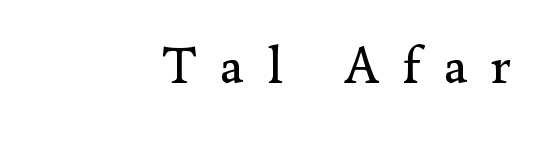
The image shows 53 px regular-weight serif type, upright; set unusually wide letter spacing (+0.44 em), not underlined; low stroke contrast and a small x-height.
